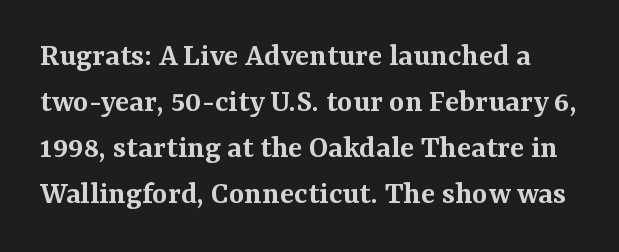
{"serif": "yes", "italic": "no", "bold": "semi", "weight": "semibold", "width": "normal", "stroke_contrast": "medium", "x_height": "medium", "monospaced": "no", "underline": "no", "line_spacing": "normal", "line_spacing_ratio": 1.39, "letter_spacing": "normal", "letter_spacing_em": 0.0, "glyph_px": 33}
